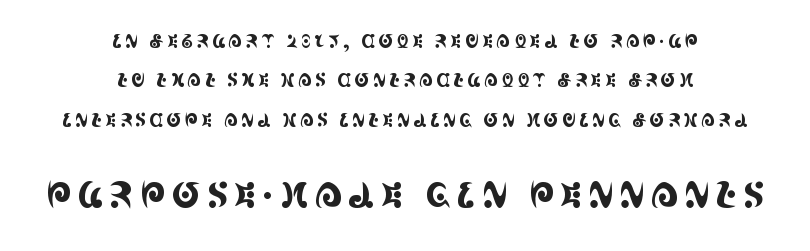
{"serif": "yes", "italic": "no", "width": "condensed", "x_height": "large", "monospaced": "no", "underline": "no", "align": "center", "line_spacing": "loose", "line_spacing_ratio": 2.19, "larger_block": "second", "size_ratio": 1.94, "glyph_px": 35}
